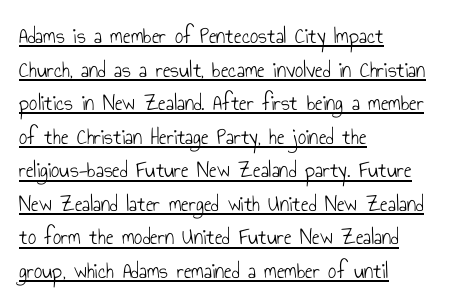
The compositor pushed each line to the left boundary. A typesetter would mark this as roman, not italic. The strokes are not fattened; the text isn't bold. No extra tracking has been applied to these lines. The specimen includes a rule beneath the text block's lines.
